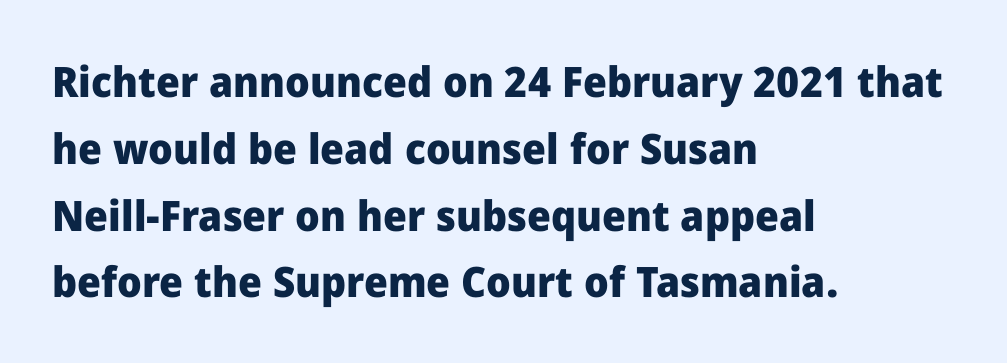
{"serif": "no", "italic": "no", "bold": "yes", "weight": "heavy", "width": "normal", "stroke_contrast": "low", "x_height": "medium", "monospaced": "no", "underline": "no", "align": "left", "line_spacing": "normal", "line_spacing_ratio": 1.59, "letter_spacing": "normal", "letter_spacing_em": 0.0, "glyph_px": 42}
